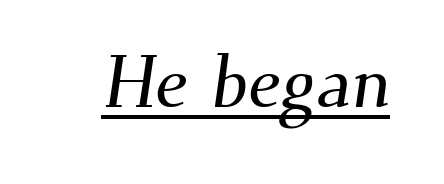
Caption: lettering with a line underneath. Does extra space separate the letters? No, they use regular spacing. Proportional: the letters do not fall into vertical columns. This is serif lettering, the kind often seen in printed books.
